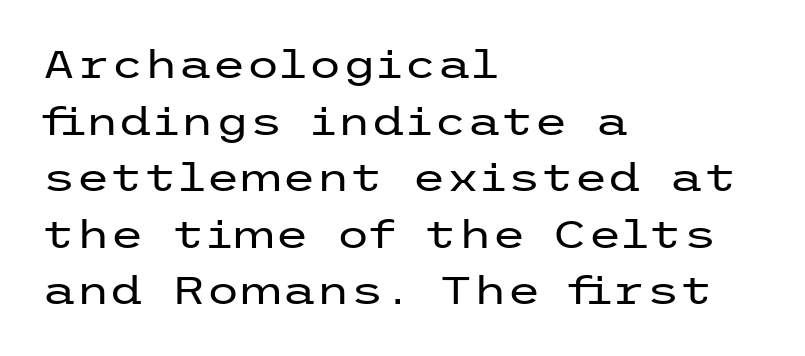
In CSS terms this would be text-align: left. The passage shown has conventional tracking throughout. Posture: upright roman. Stroke terminals: plain, sans-serif. The weight would be labelled regular, book, light, or lighter still. Underline: absent.
